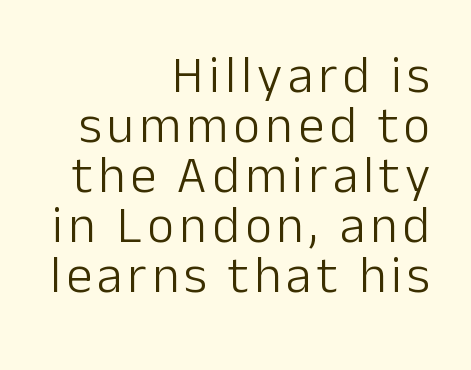
The image shows 52 px light sans-serif type, upright; set right-aligned, tight line spacing (0.96x), not underlined; low stroke contrast and a medium x-height.
